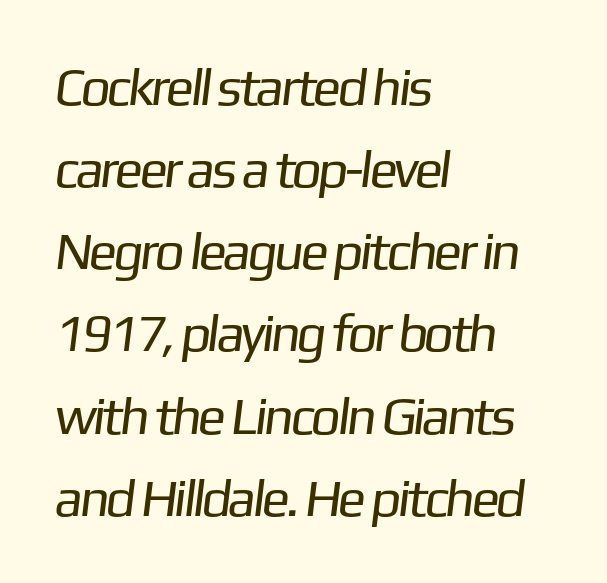
{"serif": "no", "bold": "no", "weight": "regular", "width": "normal", "stroke_contrast": "low", "x_height": "medium", "monospaced": "no", "underline": "no", "align": "left", "line_spacing": "normal", "line_spacing_ratio": 1.55, "letter_spacing": "normal", "letter_spacing_em": 0.0, "glyph_px": 53}
